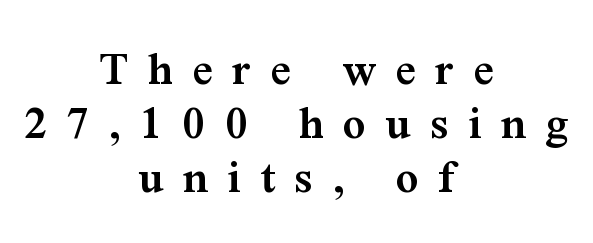
Q: Is the text bold? A: Semi-bold.
Q: Is the text italic (slanted)? A: No, it is upright.
Q: Is the typeface a serif or a sans-serif typeface? A: Serif.
Q: Is the text underlined? A: No.
Q: How is the paragraph aligned? A: Centered.
Q: Is the spacing between letters normal or unusually wide? A: Unusually wide.
Q: Is the spacing between lines tight, normal or loose? A: Tight.
Q: Width (condensed, normal, or wide)? A: Normal.
Q: Stroke contrast? A: Medium.
Q: x-height? A: Medium.
Q: Monospaced? A: No.
